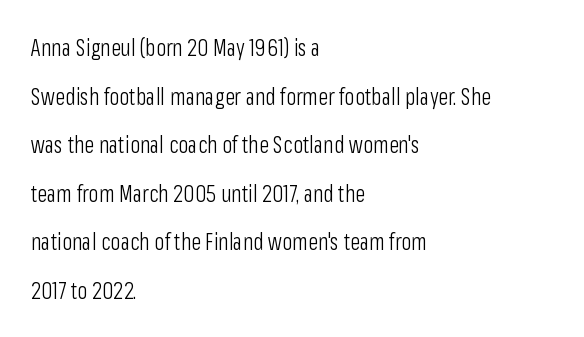
{"italic": "no", "bold": "no", "underline": "no", "align": "left", "line_spacing": "loose", "line_spacing_ratio": 2.11, "letter_spacing": "normal", "letter_spacing_em": 0.0, "glyph_px": 23}
